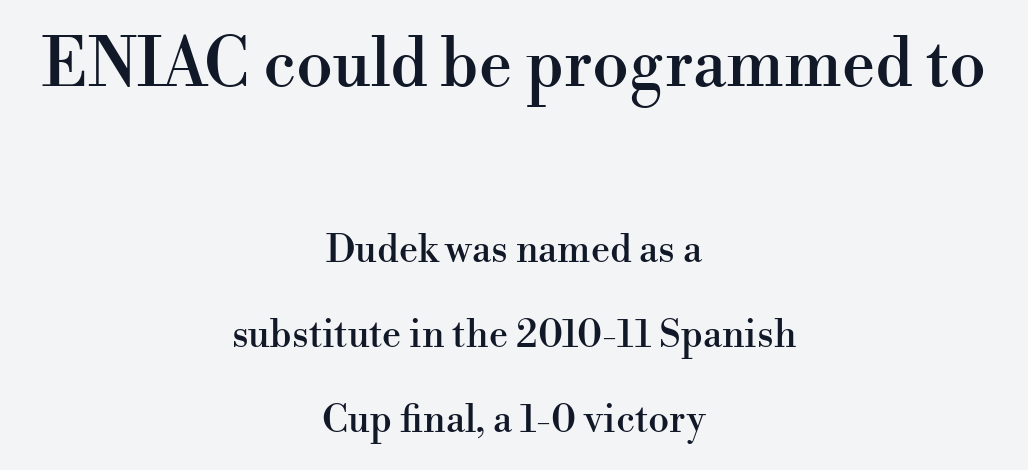
This layout puts the oversized block above and the modest block below. The rag falls on both sides of this text block equally. Is the letter spacing exaggerated? No — it looks like the ordinary default. Old-style or modern, the face here clearly has serifs. The rendering uses a large line-height, opening up the rows. A typesetter would call this proportional, since set widths differ per character.
